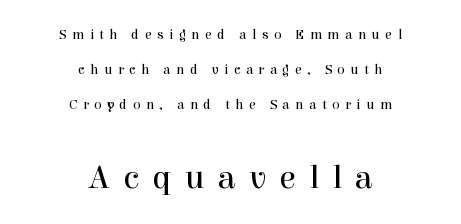
The letters advance in unequal steps, a hallmark of proportional type. Stroke thickness stays within the range of a standard reading face or lighter. Typographically, this falls in the serif category. Compare the two chunks: the lower has the greater cap height.
